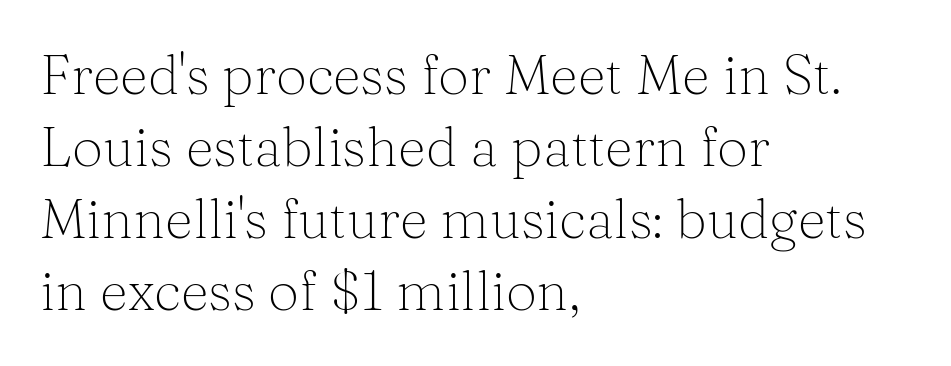
The image shows 55 px light serif type, upright; set left-aligned, normal line spacing (1.31x), normal letter spacing, not underlined; medium stroke contrast and a medium x-height.
